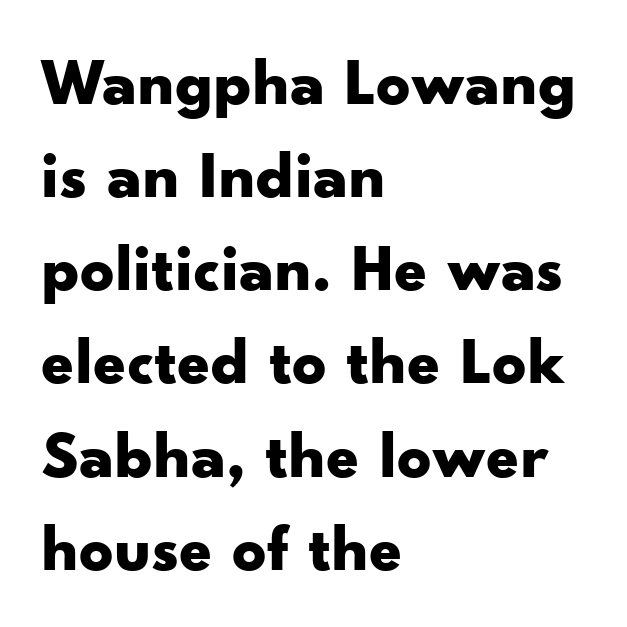
Italic? Not at all — the glyphs are vertical. Default kerning and tracking; the words read as compact shapes. Serifs: no, the terminals of the letterforms are clean. Here the designer chose a conventional face with non-uniform glyph widths.
